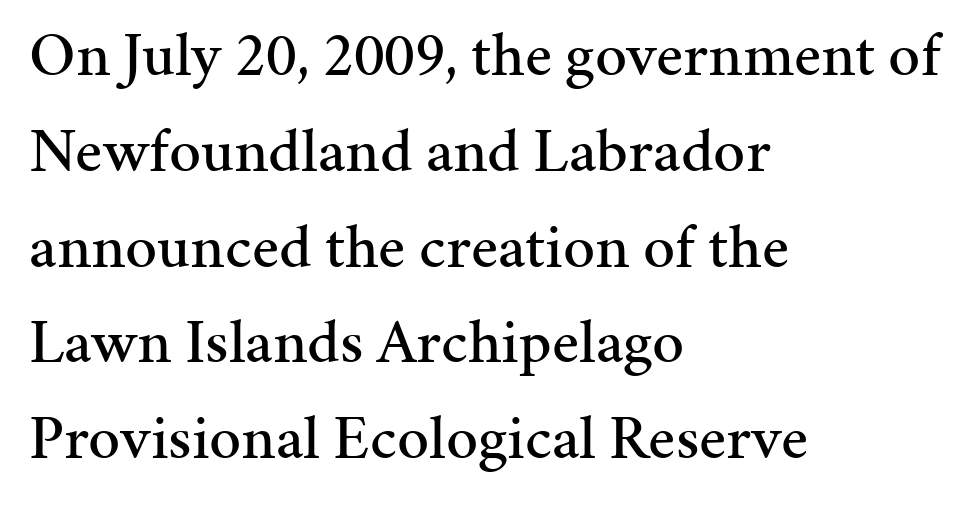
{"serif": "yes", "italic": "no", "width": "normal", "stroke_contrast": "medium", "x_height": "medium", "monospaced": "no", "underline": "no", "align": "left", "line_spacing": "normal", "line_spacing_ratio": 1.52, "letter_spacing": "normal", "letter_spacing_em": 0.0, "glyph_px": 63}
